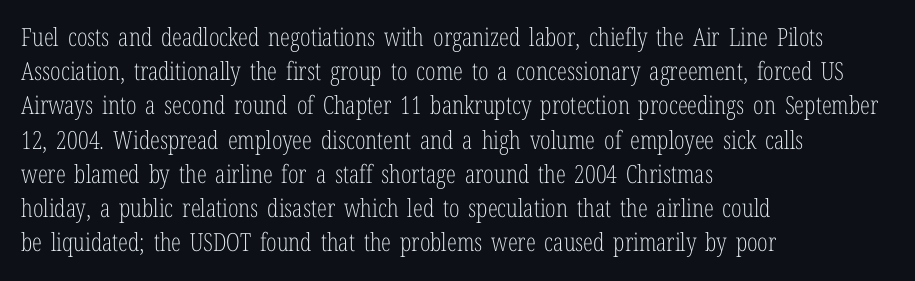
{"italic": "no", "bold": "no", "underline": "no", "align": "left", "line_spacing": "normal", "line_spacing_ratio": 1.37, "letter_spacing": "normal", "letter_spacing_em": 0.0, "glyph_px": 25}
